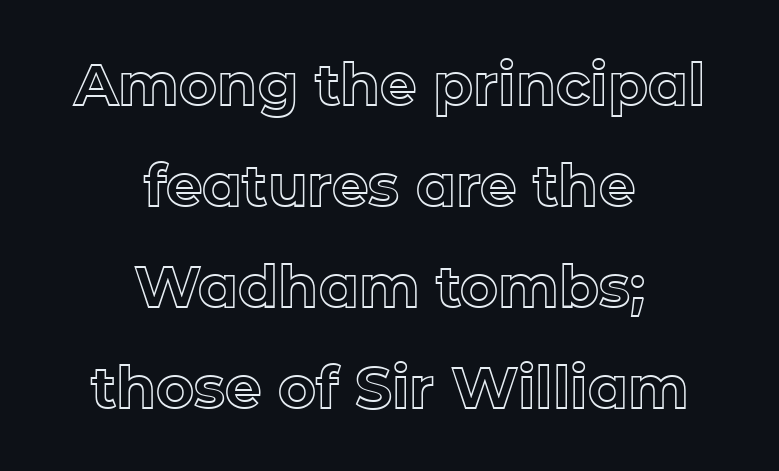
Descenders are the only things crossing below the line. The lettering stays uniformly vertical, giving the passage a roman look. This sample has the flowing, uneven cadence of proportional lettering. The letters sit at their default tracking, neither squeezed nor spread. Where is the straight margin? There isn't one; the lines are centered.
